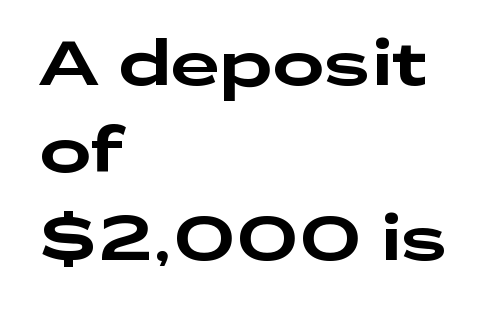
Character widths vary here, with narrow letters taking less room than wide ones. The space between consecutive lines is moderate. The passage shown is not underscored anywhere. Standard letterfit; no display-style spreading of the glyphs. Ascenders rise straight up at ninety degrees.
